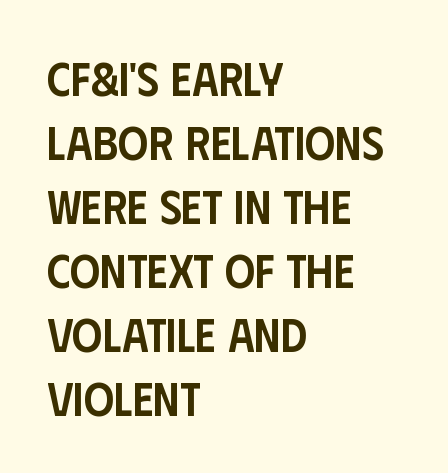
Unlike italic type, these characters show no tilt at all. Which margin do the lines hug? The left one — the right edge is uneven. How heavy is the stroke? Medium-heavy — a semibold, shy of bold. No feet cap the strokes, marking this as sans-serif type. Anything drawn beneath the words? Only blank space. Short note: letters normally spaced.
